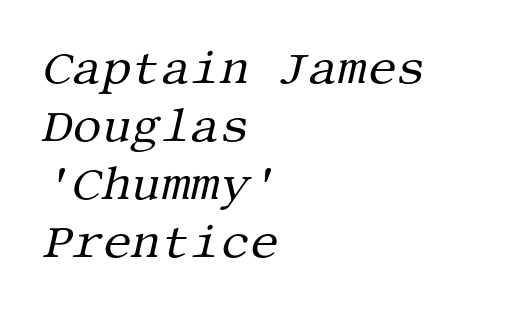
Q: Is the text bold? A: No.
Q: Is the text italic (slanted)? A: Yes, it leans right by about 13 degrees.
Q: Is the typeface a serif or a sans-serif typeface? A: Serif.
Q: Is the text underlined? A: No.
Q: How is the paragraph aligned? A: Left-aligned.
Q: Is the spacing between letters normal or unusually wide? A: Normal.
Q: Is the spacing between lines tight, normal or loose? A: Normal.
Q: Width (condensed, normal, or wide)? A: Normal.
Q: Stroke contrast? A: Medium.
Q: x-height? A: Large.
